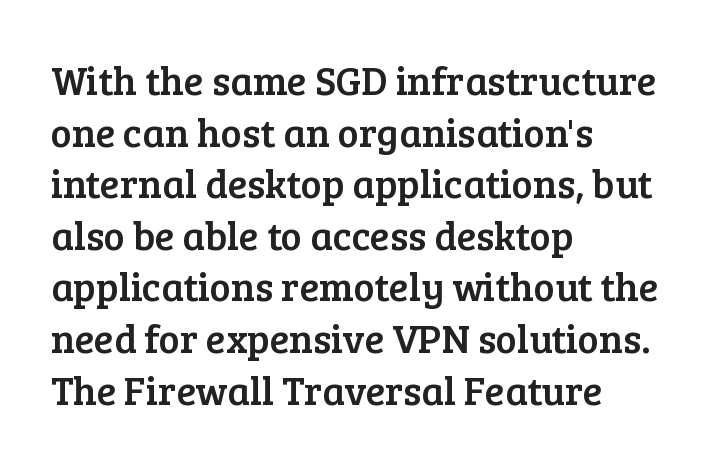
Type style note: has serifs. In terms of posture, this sample is upright. Bare-footed words on every line. Where is the straight margin? On the left. The gaps between neighbouring characters are ordinary and unremarkable. Character widths vary here, with narrow letters taking less room than wide ones.
